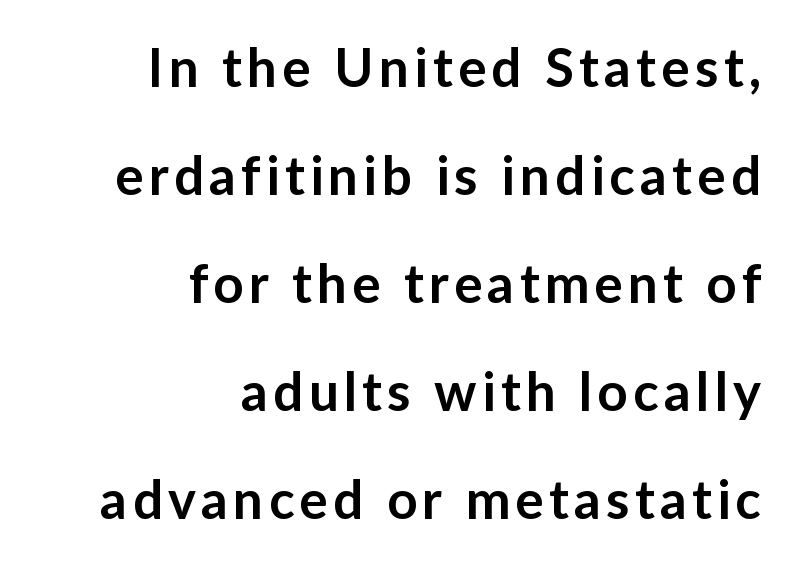
The image shows 53 px semibold sans-serif type, upright; set right-aligned, loose line spacing (2.04x), not underlined; low stroke contrast and a medium x-height.
